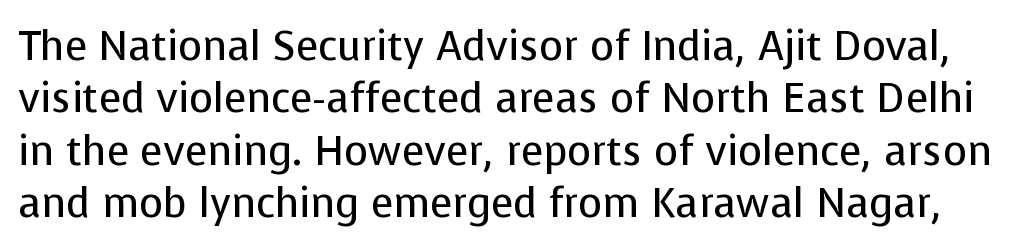
A light-to-regular cut is what we see here. Compared with typical paragraphs, the rows here are spaced about the same. Note the varied advance widths — an 'i' is clearly narrower than an 'm'. No feet cap the strokes, marking this as sans-serif type. Posture: vertical. Plain, unruled lines of type.
